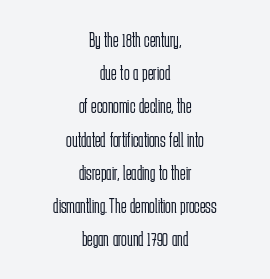
{"italic": "no", "bold": "no", "underline": "no", "align": "center", "line_spacing": "normal", "line_spacing_ratio": 1.58, "letter_spacing": "normal", "letter_spacing_em": 0.0, "glyph_px": 21}
